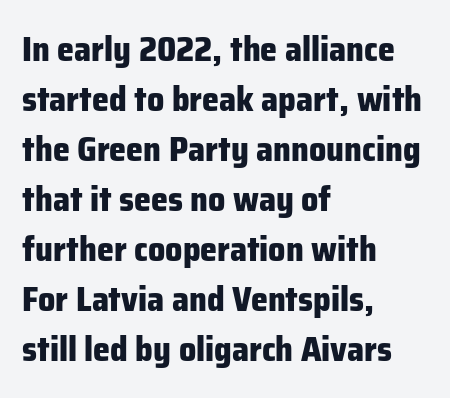
{"serif": "no", "italic": "no", "bold": "yes", "weight": "heavy", "width": "normal", "stroke_contrast": "low", "x_height": "medium", "monospaced": "no", "underline": "no", "align": "left", "line_spacing": "normal", "line_spacing_ratio": 1.47, "letter_spacing": "normal", "letter_spacing_em": 0.0, "glyph_px": 34}
